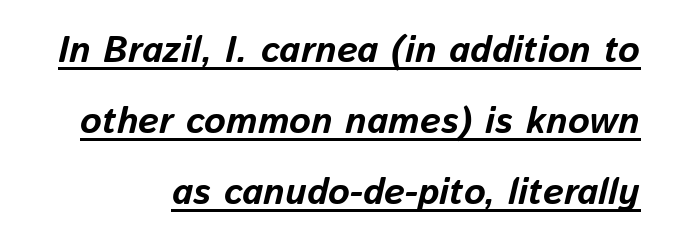
Q: Is the text bold? A: Yes.
Q: Is the text italic (slanted)? A: Yes, it leans right by about 13 degrees.
Q: Is the text underlined? A: Yes.
Q: How is the paragraph aligned? A: Right-aligned.
Q: Is the spacing between letters normal or unusually wide? A: Normal.
Q: Is the spacing between lines tight, normal or loose? A: Loose.
Q: Width (condensed, normal, or wide)? A: Normal.
Q: Stroke contrast? A: Low.
Q: x-height? A: Medium.
Q: Monospaced? A: No.
